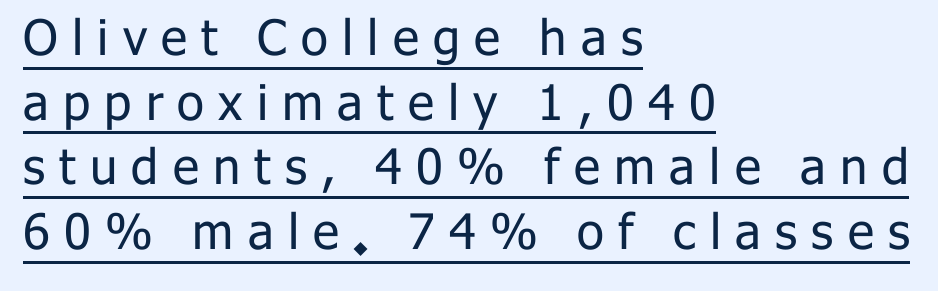
{"serif": "no", "italic": "no", "bold": "no", "weight": "regular", "width": "normal", "stroke_contrast": "low", "x_height": "medium", "monospaced": "no", "underline": "yes", "align": "left", "line_spacing": "normal", "line_spacing_ratio": 1.32, "letter_spacing": "wide", "letter_spacing_em": 0.29, "glyph_px": 49}
